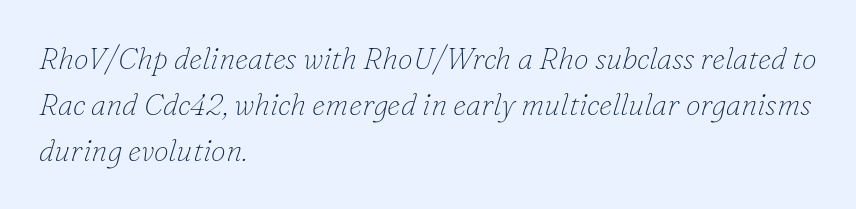
{"serif": "yes", "italic": "yes", "lean": "right", "slant_degrees": 16, "bold": "no", "weight": "thin", "width": "normal", "stroke_contrast": "low", "x_height": "small", "monospaced": "no", "underline": "no", "align": "left", "line_spacing": "normal", "line_spacing_ratio": 1.54, "letter_spacing": "normal", "letter_spacing_em": 0.0, "glyph_px": 30}
